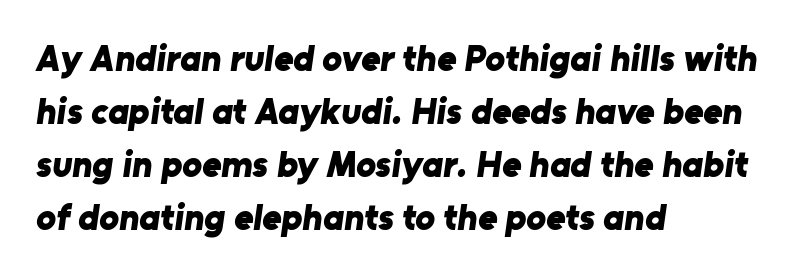
{"serif": "no", "bold": "yes", "weight": "bold", "width": "normal", "stroke_contrast": "low", "x_height": "medium", "monospaced": "no", "underline": "no", "align": "left", "line_spacing": "normal", "line_spacing_ratio": 1.43, "letter_spacing": "normal", "letter_spacing_em": 0.0, "glyph_px": 37}
